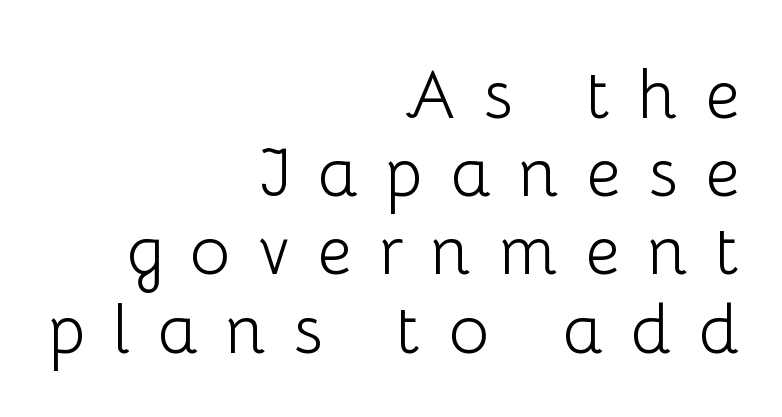
The image shows 68 px light sans-serif type, upright; set right-aligned, tight line spacing (1.15x), unusually wide letter spacing (+0.39 em), not underlined; low stroke contrast and a medium x-height.
